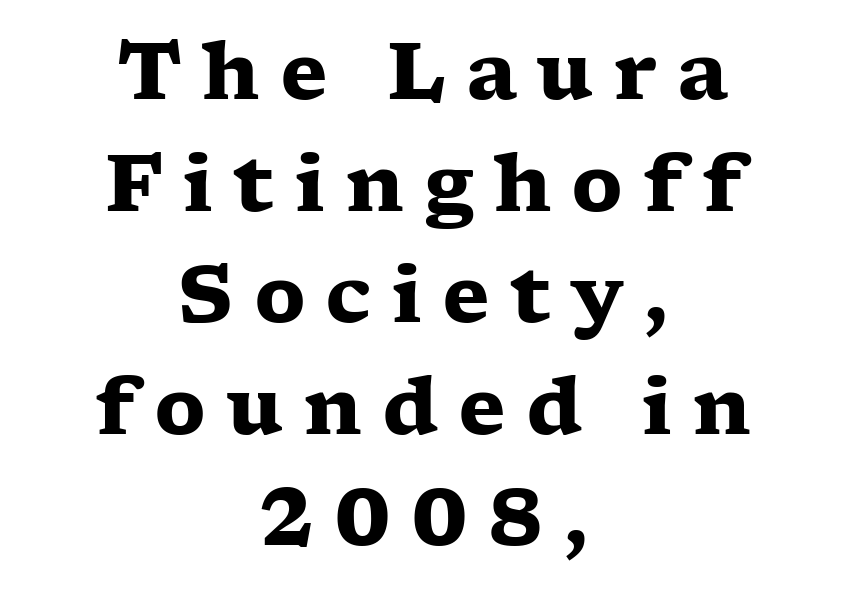
{"serif": "yes", "italic": "no", "bold": "yes", "weight": "heavy", "width": "wide", "stroke_contrast": "low", "x_height": "medium", "monospaced": "no", "underline": "no", "align": "center", "line_spacing": "normal", "line_spacing_ratio": 1.43, "letter_spacing": "wide", "letter_spacing_em": 0.25, "glyph_px": 78}
